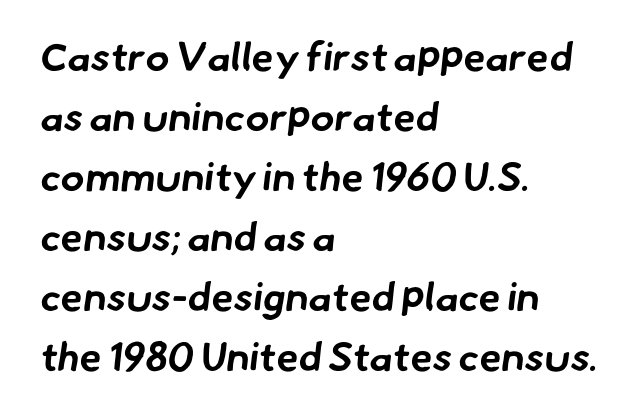
The image shows 40 px bold sans-serif type; set left-aligned, normal line spacing (1.5x), normal letter spacing, not underlined; low stroke contrast and a small x-height.
